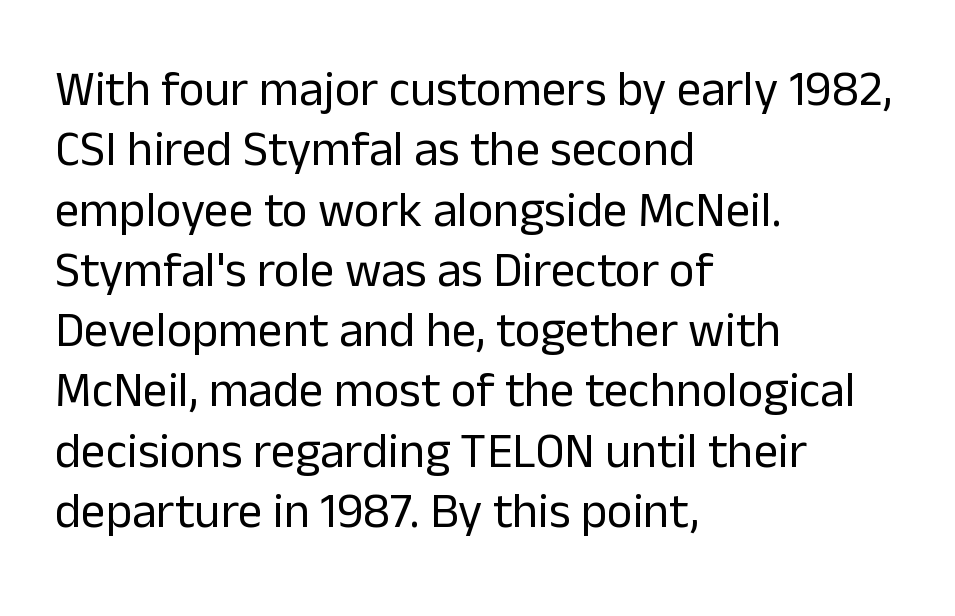
{"serif": "no", "italic": "no", "bold": "no", "weight": "regular", "width": "normal", "stroke_contrast": "low", "x_height": "medium", "monospaced": "no", "underline": "no", "align": "left", "line_spacing_ratio": 1.23, "letter_spacing": "normal", "letter_spacing_em": 0.0, "glyph_px": 49}
